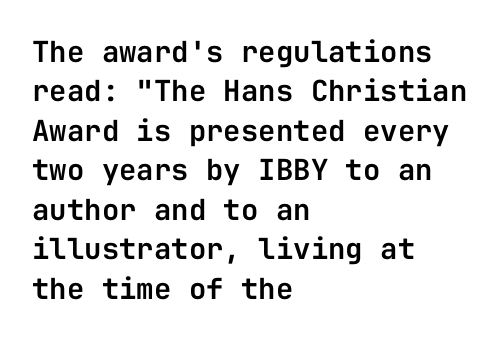
Q: Is the text italic (slanted)? A: No, it is upright.
Q: Is the typeface a serif or a sans-serif typeface? A: Sans-serif.
Q: Is the text underlined? A: No.
Q: How is the paragraph aligned? A: Left-aligned.
Q: Is the spacing between letters normal or unusually wide? A: Normal.
Q: Is the spacing between lines tight, normal or loose? A: Normal.
Q: Width (condensed, normal, or wide)? A: Normal.
Q: Stroke contrast? A: Low.
Q: x-height? A: Medium.
Q: Monospaced? A: Yes.
